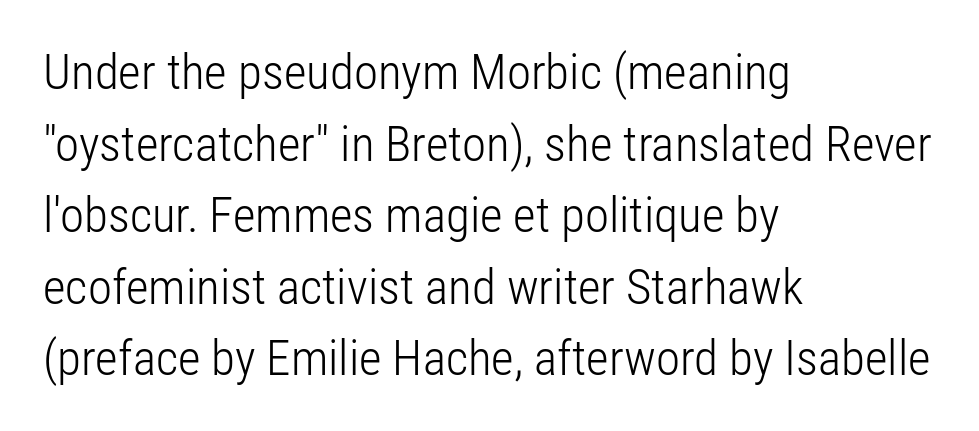
These glyphs show unthickened strokes, regular width or finer. Notice how the stems are strictly vertical — no italics here. Each word holds together tightly as a unit, with standard inter-letter gaps. The letters carry no serifs — their stems end cleanly without finishing strokes.
